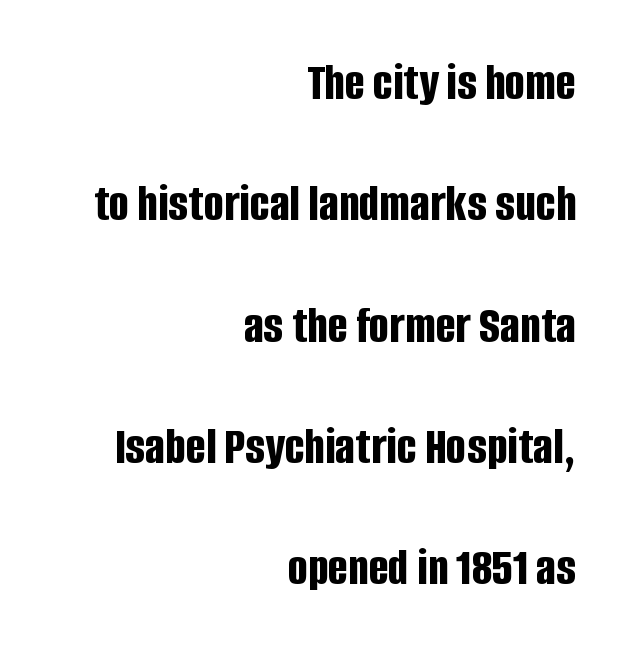
Q: Is the text bold? A: Yes.
Q: Is the text italic (slanted)? A: No, it is upright.
Q: Is the typeface a serif or a sans-serif typeface? A: Sans-serif.
Q: Is the text underlined? A: No.
Q: How is the paragraph aligned? A: Right-aligned.
Q: Is the spacing between letters normal or unusually wide? A: Normal.
Q: Is the spacing between lines tight, normal or loose? A: Loose.
Q: Width (condensed, normal, or wide)? A: Condensed.
Q: Stroke contrast? A: Low.
Q: x-height? A: Large.
Q: Monospaced? A: No.
